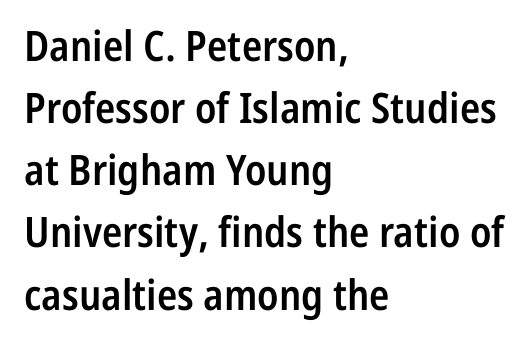
Q: Is the text bold? A: Semi-bold.
Q: Is the text italic (slanted)? A: No, it is upright.
Q: Is the typeface a serif or a sans-serif typeface? A: Sans-serif.
Q: Is the text underlined? A: No.
Q: How is the paragraph aligned? A: Left-aligned.
Q: Is the spacing between letters normal or unusually wide? A: Normal.
Q: Is the spacing between lines tight, normal or loose? A: Normal.
Q: Width (condensed, normal, or wide)? A: Condensed.
Q: Stroke contrast? A: Low.
Q: x-height? A: Medium.
Q: Monospaced? A: No.
